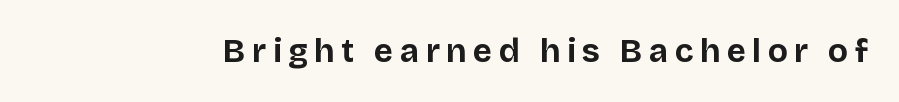
Q: Is the text bold? A: Yes.
Q: Is the text italic (slanted)? A: No, it is upright.
Q: Is the typeface a serif or a sans-serif typeface? A: Sans-serif.
Q: Is the text underlined? A: No.
Q: Width (condensed, normal, or wide)? A: Normal.
Q: Stroke contrast? A: Low.
Q: x-height? A: Large.
Q: Monospaced? A: No.
